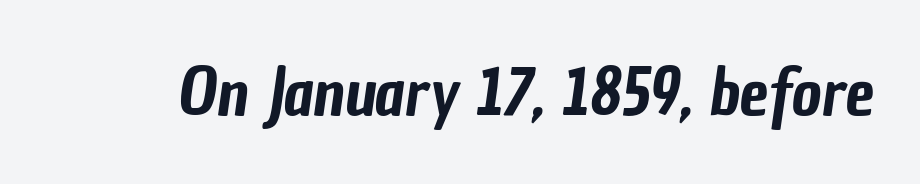
The image shows 65 px condensed sans-serif type; set normal letter spacing, not underlined; low stroke contrast and a medium x-height.
